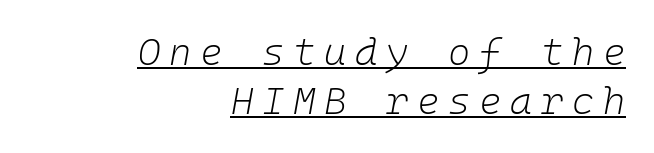
Q: Is the text bold? A: No.
Q: Is the text italic (slanted)? A: Yes, it leans right by about 10 degrees.
Q: Is the text underlined? A: Yes.
Q: How is the paragraph aligned? A: Right-aligned.
Q: Is the spacing between letters normal or unusually wide? A: Unusually wide.
Q: Is the spacing between lines tight, normal or loose? A: Normal.
Q: Width (condensed, normal, or wide)? A: Normal.
Q: Stroke contrast? A: Low.
Q: x-height? A: Medium.
Q: Monospaced? A: Yes.
